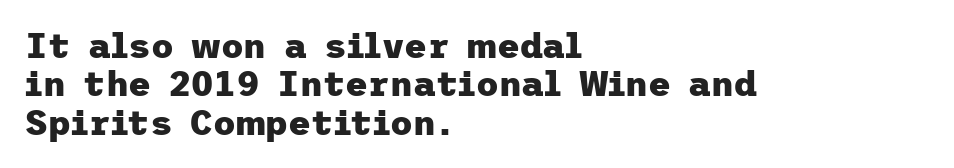
{"serif": "no", "italic": "no", "bold": "yes", "weight": "heavy", "width": "normal", "stroke_contrast": "low", "x_height": "medium", "underline": "no", "align": "left", "line_spacing": "tight", "line_spacing_ratio": 1.1, "letter_spacing": "normal", "letter_spacing_em": 0.0, "glyph_px": 35}
